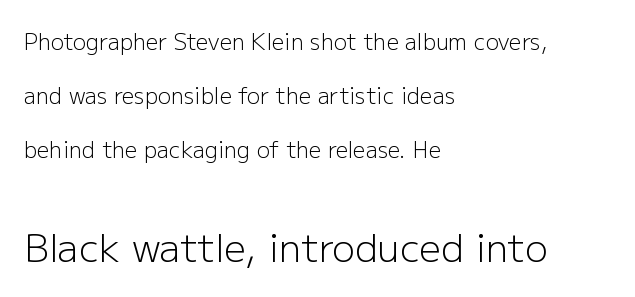
{"serif": "no", "italic": "no", "bold": "no", "weight": "light", "width": "normal", "stroke_contrast": "low", "x_height": "medium", "monospaced": "no", "underline": "no", "align": "left", "line_spacing": "loose", "line_spacing_ratio": 2.46, "letter_spacing": "normal", "letter_spacing_em": 0.0, "larger_block": "second", "size_ratio": 1.73, "glyph_px": 38}
